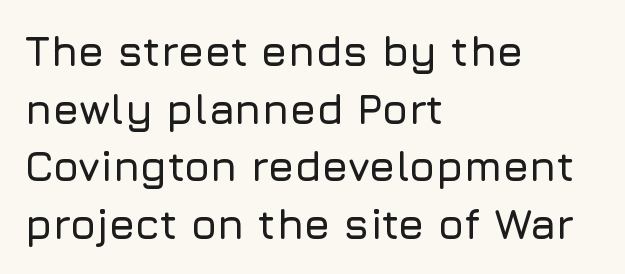
The image shows 42 px sans-serif type, upright; set left-aligned, normal line spacing (1.37x), normal letter spacing, not underlined; low stroke contrast and a medium x-height.
